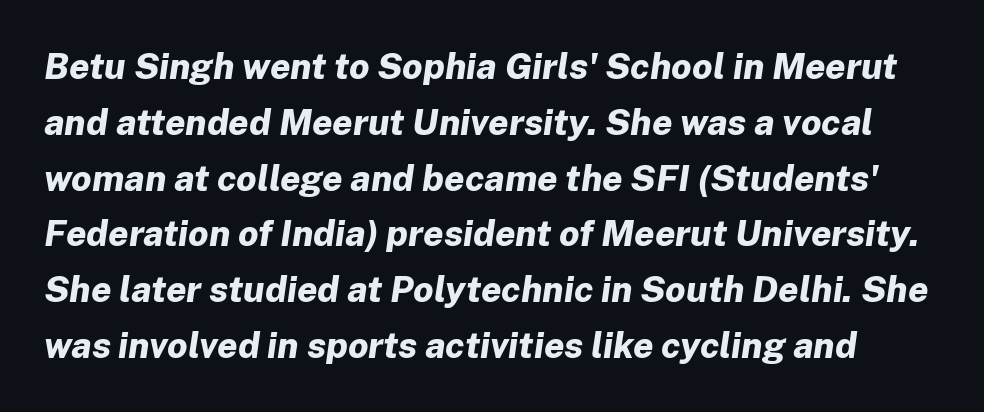
{"italic": "yes", "lean": "right", "slant_degrees": 8, "bold": "yes", "weight": "bold", "width": "normal", "stroke_contrast": "low", "x_height": "medium", "monospaced": "no", "underline": "no", "line_spacing": "normal", "line_spacing_ratio": 1.55, "letter_spacing": "normal", "letter_spacing_em": 0.0, "glyph_px": 36}
